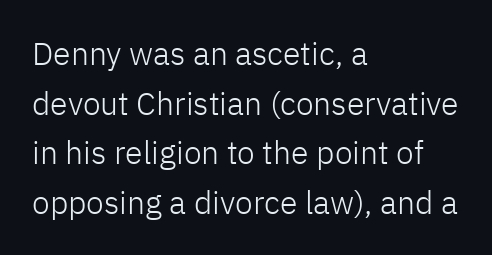
The image shows 32 px light sans-serif type, upright; set left-aligned, normal line spacing (1.55x), normal letter spacing, not underlined; low stroke contrast and a medium x-height.
